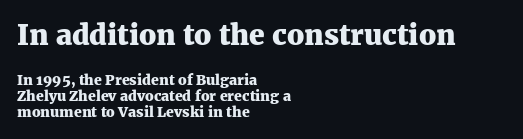
The image shows 28 px heavy serif type, upright; set left-aligned, tight line spacing (1.14x), normal letter spacing, not underlined; the first (top) block is 2.0x larger; medium stroke contrast and a medium x-height.
